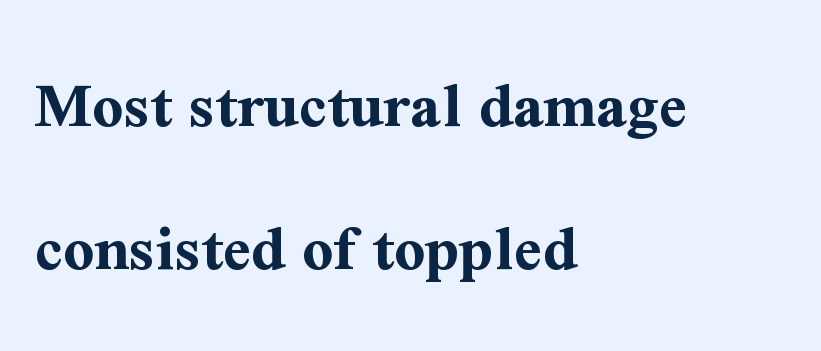
Q: Is the text bold? A: Yes.
Q: Is the text italic (slanted)? A: No, it is upright.
Q: Is the typeface a serif or a sans-serif typeface? A: Serif.
Q: Is the text underlined? A: No.
Q: How is the paragraph aligned? A: Left-aligned.
Q: Is the spacing between letters normal or unusually wide? A: Normal.
Q: Is the spacing between lines tight, normal or loose? A: Loose.
Q: Width (condensed, normal, or wide)? A: Normal.
Q: Stroke contrast? A: Medium.
Q: x-height? A: Medium.
Q: Monospaced? A: No.
